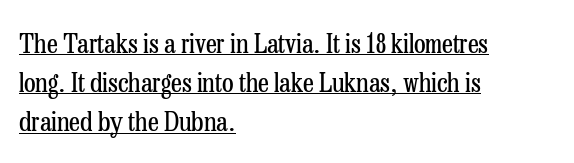
{"italic": "no", "bold": "no", "underline": "yes", "align": "left", "line_spacing": "normal", "line_spacing_ratio": 1.45, "letter_spacing": "normal", "letter_spacing_em": 0.0, "glyph_px": 27}
